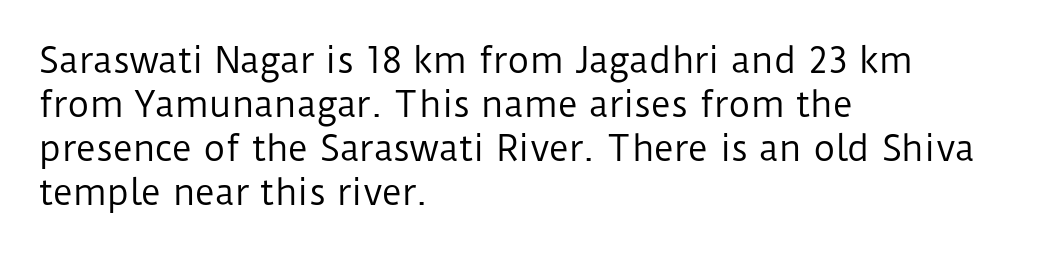
Q: Is the text bold? A: No.
Q: Is the text italic (slanted)? A: No, it is upright.
Q: Is the typeface a serif or a sans-serif typeface? A: Sans-serif.
Q: Is the text underlined? A: No.
Q: How is the paragraph aligned? A: Left-aligned.
Q: Is the spacing between letters normal or unusually wide? A: Normal.
Q: Is the spacing between lines tight, normal or loose? A: Normal.
Q: Width (condensed, normal, or wide)? A: Normal.
Q: Stroke contrast? A: Low.
Q: x-height? A: Medium.
Q: Monospaced? A: No.
